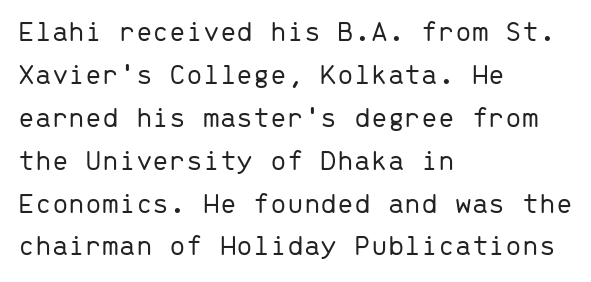
The image shows 30 px light sans-serif type, upright, monospaced; set left-aligned, normal line spacing (1.43x), normal letter spacing, not underlined; low stroke contrast and a medium x-height.
